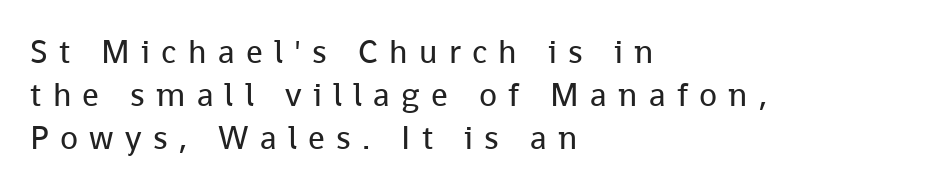
The image shows 33 px regular-weight sans-serif type, upright; set left-aligned, normal line spacing (1.3x), unusually wide letter spacing (+0.34 em), not underlined; low stroke contrast and a medium x-height.
